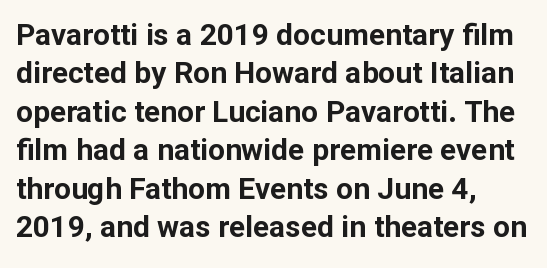
Q: Is the text bold? A: Yes.
Q: Is the text italic (slanted)? A: No, it is upright.
Q: Is the typeface a serif or a sans-serif typeface? A: Sans-serif.
Q: Is the text underlined? A: No.
Q: How is the paragraph aligned? A: Left-aligned.
Q: Is the spacing between letters normal or unusually wide? A: Normal.
Q: Is the spacing between lines tight, normal or loose? A: Normal.
Q: Width (condensed, normal, or wide)? A: Normal.
Q: Stroke contrast? A: Low.
Q: x-height? A: Medium.
Q: Monospaced? A: No.
